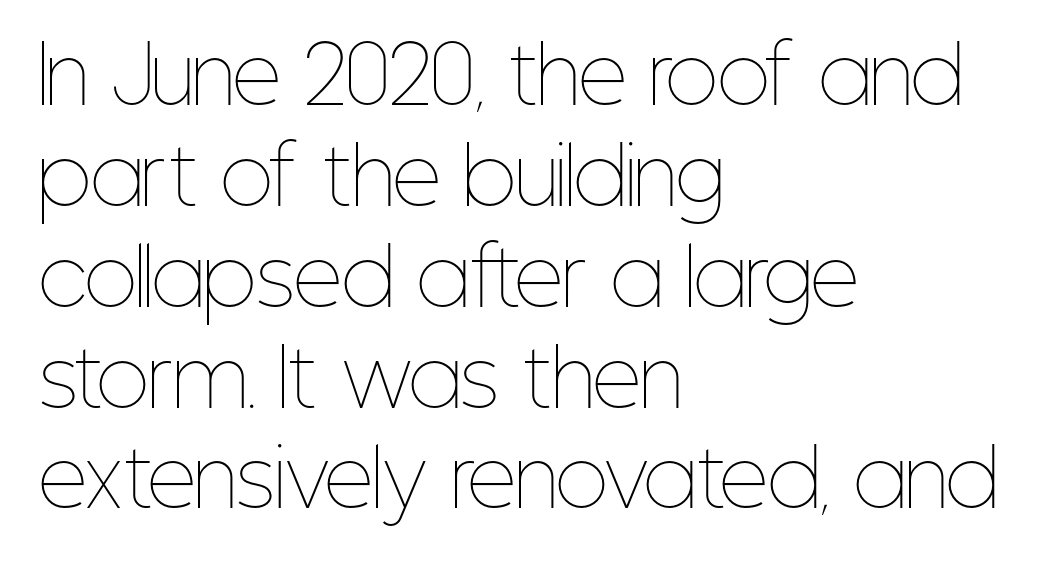
Q: Is the text bold? A: No.
Q: Is the text italic (slanted)? A: No, it is upright.
Q: Is the text underlined? A: No.
Q: How is the paragraph aligned? A: Left-aligned.
Q: Is the spacing between letters normal or unusually wide? A: Normal.
Q: Is the spacing between lines tight, normal or loose? A: Normal.
Q: Width (condensed, normal, or wide)? A: Condensed.
Q: Stroke contrast? A: Low.
Q: x-height? A: Medium.
Q: Monospaced? A: No.
